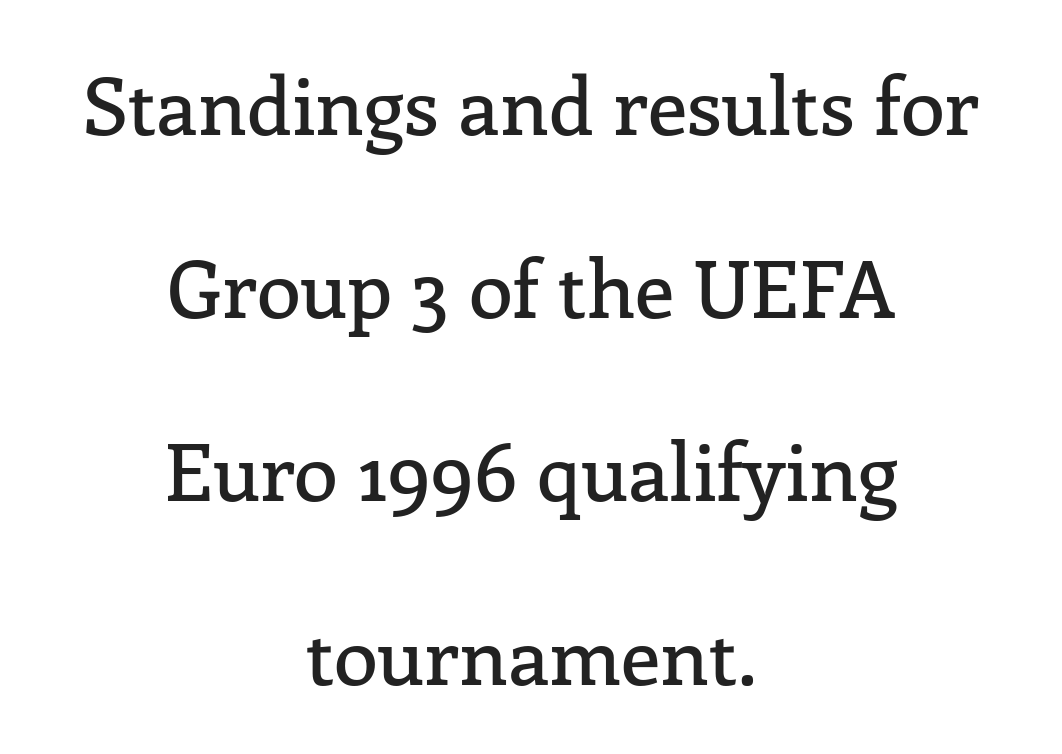
Q: Is the text italic (slanted)? A: No, it is upright.
Q: Is the typeface a serif or a sans-serif typeface? A: Serif.
Q: Is the text underlined? A: No.
Q: How is the paragraph aligned? A: Centered.
Q: Is the spacing between letters normal or unusually wide? A: Normal.
Q: Is the spacing between lines tight, normal or loose? A: Loose.
Q: Width (condensed, normal, or wide)? A: Normal.
Q: Stroke contrast? A: Low.
Q: x-height? A: Medium.
Q: Monospaced? A: No.
